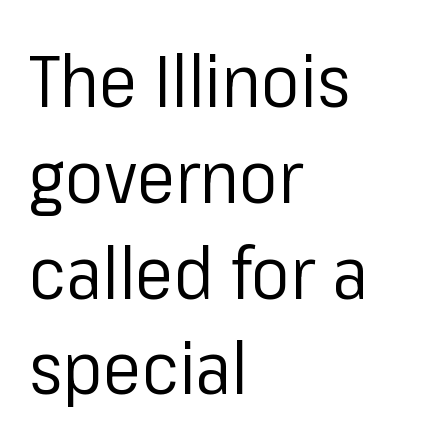
{"serif": "no", "italic": "no", "bold": "no", "weight": "regular", "width": "normal", "stroke_contrast": "low", "x_height": "medium", "monospaced": "no", "underline": "no", "align": "left", "line_spacing": "normal", "line_spacing_ratio": 1.33, "letter_spacing": "normal", "letter_spacing_em": 0.0, "glyph_px": 72}
